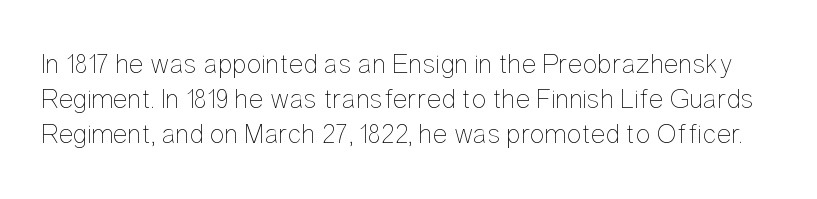
The image shows 28 px thin, condensed type, upright; set normal line spacing (1.25x), normal letter spacing, not underlined; low stroke contrast and a medium x-height.
